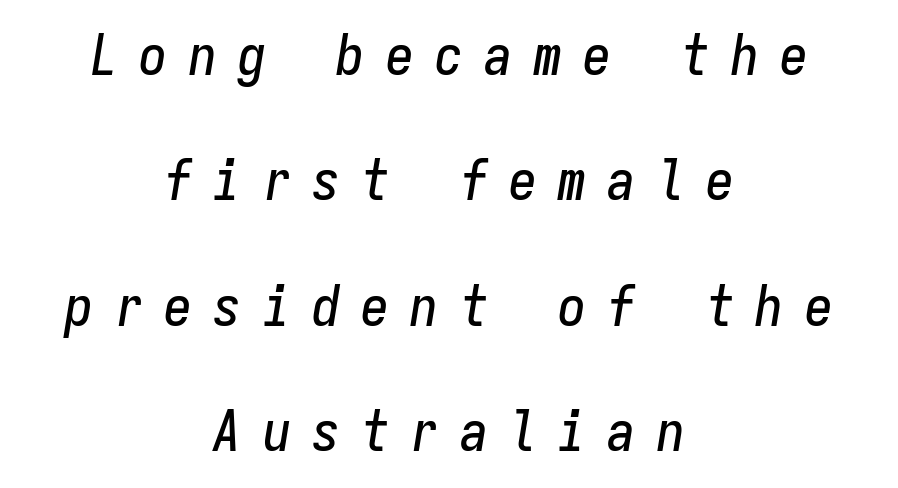
In terms of posture, this sample is oblique. Honestly, the letter spacing is so wide it's the main thing you notice. Honestly, there is no underline to notice here at all. One-word summary of the alignment: center. Fixed-width glyphs throughout — classic coding-font behaviour.
